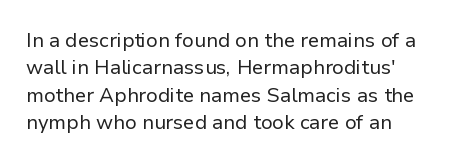
Q: Is the text bold? A: No.
Q: Is the text italic (slanted)? A: No, it is upright.
Q: Is the text underlined? A: No.
Q: Is the spacing between letters normal or unusually wide? A: Normal.
Q: Is the spacing between lines tight, normal or loose? A: Normal.
